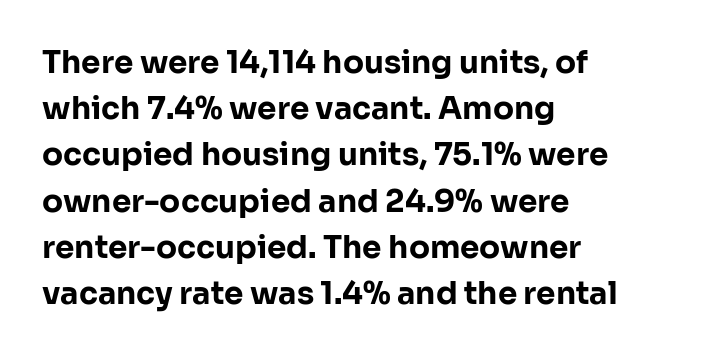
A typesetter would call this leading conventional body-copy spacing. Underline: absent. Reading down the block, your eye returns to a fixed left position each line. Serif or sans? Sans — the stroke terminals are bare. Looks like regular typesetting: each glyph gets only the width it needs. The letters stand straight up with perfectly vertical stems.
